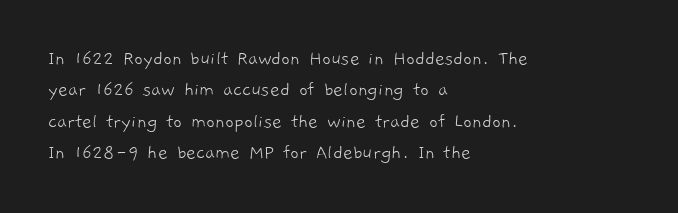
Horizontal alignment here is leftward, the default for most running prose. Inter-character spacing is left at the font's built-in metrics. The typeface has the unassuming heft of standard copy or less. Descender tails drop into unmarked territory. This sample keeps an unexceptional amount of space between lines.
